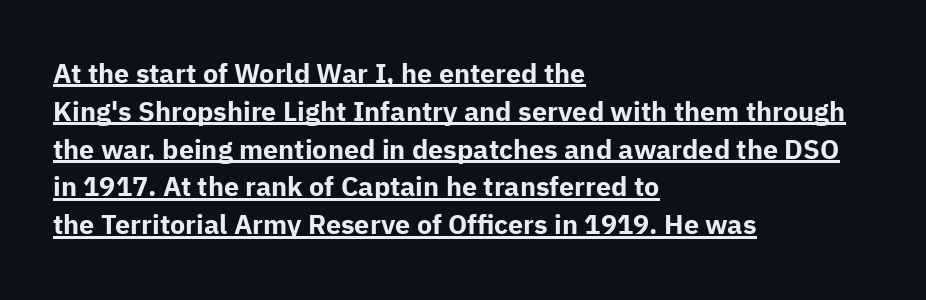
The image shows 27 px bold type, upright; set left-aligned, normal line spacing (1.4x), normal letter spacing, underlined.
